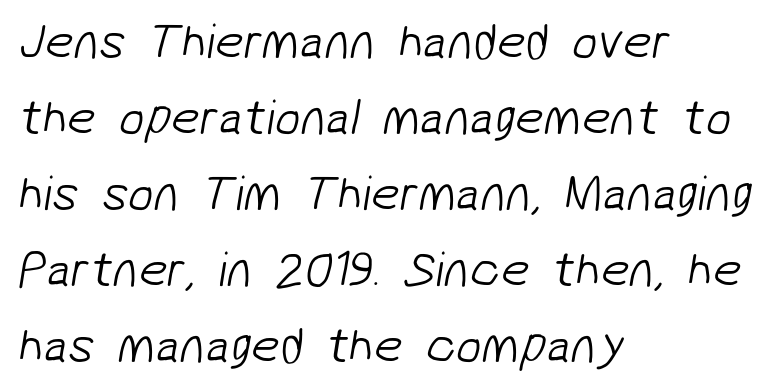
Q: Is the text bold? A: No.
Q: Is the typeface a serif or a sans-serif typeface? A: Sans-serif.
Q: Is the text underlined? A: No.
Q: How is the paragraph aligned? A: Left-aligned.
Q: Is the spacing between letters normal or unusually wide? A: Normal.
Q: Is the spacing between lines tight, normal or loose? A: Normal.
Q: Width (condensed, normal, or wide)? A: Normal.
Q: Stroke contrast? A: Low.
Q: x-height? A: Medium.
Q: Monospaced? A: No.
